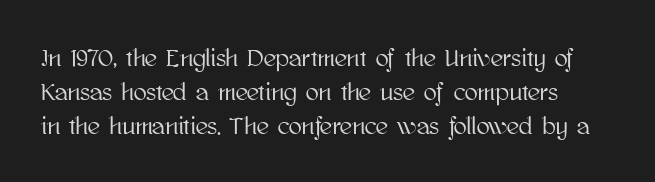
Underline: absent. It's the straight-up-and-down kind of type. Inter-character spacing is left at the font's built-in metrics. Leading: standard.
